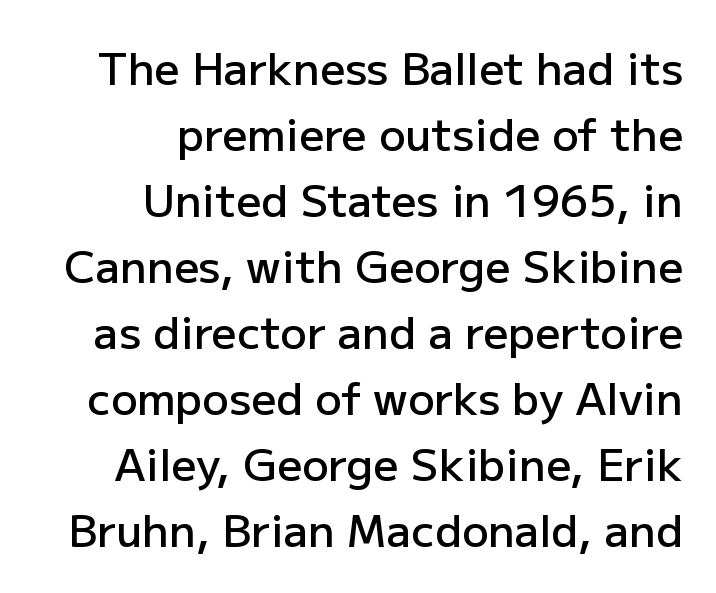
The image shows 44 px semibold sans-serif type, upright; set right-aligned, normal line spacing (1.5x), normal letter spacing, not underlined; low stroke contrast and a medium x-height.
